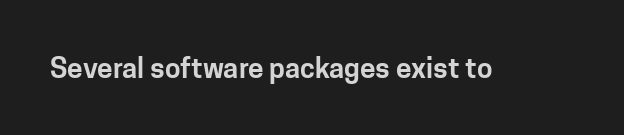
Q: Is the text italic (slanted)? A: No, it is upright.
Q: Is the typeface a serif or a sans-serif typeface? A: Sans-serif.
Q: Is the text underlined? A: No.
Q: Is the spacing between letters normal or unusually wide? A: Normal.
Q: Width (condensed, normal, or wide)? A: Normal.
Q: Stroke contrast? A: Low.
Q: x-height? A: Medium.
Q: Monospaced? A: No.
